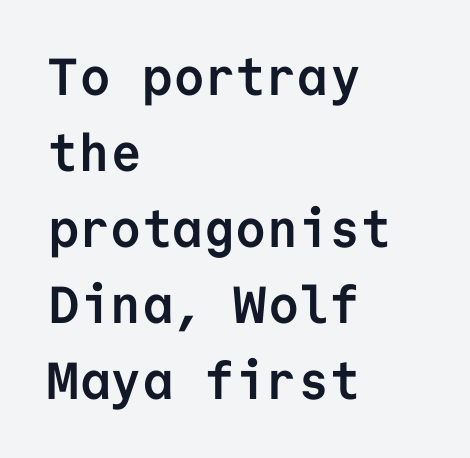
{"serif": "no", "italic": "no", "bold": "yes", "weight": "semibold", "width": "normal", "stroke_contrast": "low", "x_height": "medium", "monospaced": "yes", "underline": "no", "align": "left", "line_spacing": "normal", "line_spacing_ratio": 1.46, "letter_spacing": "normal", "letter_spacing_em": 0.0, "glyph_px": 52}
